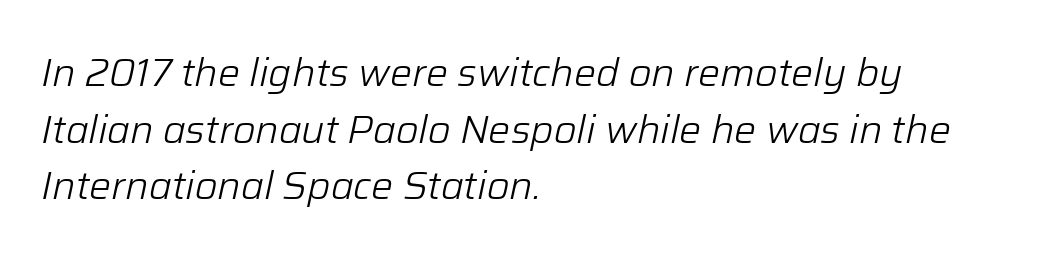
Each letter keeps its own natural width here, so spacing adapts to shape. Italic? Definitely — the glyphs are oblique. Here the glyphs are tracked normally, forming tight word shapes. Nobody drew a line under any word here. The block of text has a typical density, with ordinary space between rows.
